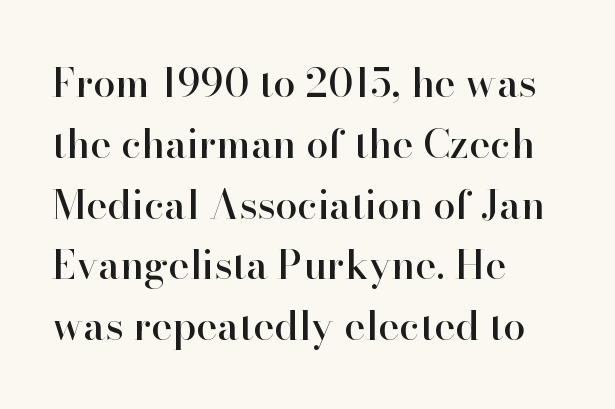
The image shows 40 px serif type, upright; set left-aligned, normal line spacing (1.52x), normal letter spacing, not underlined; high stroke contrast and a small x-height.
